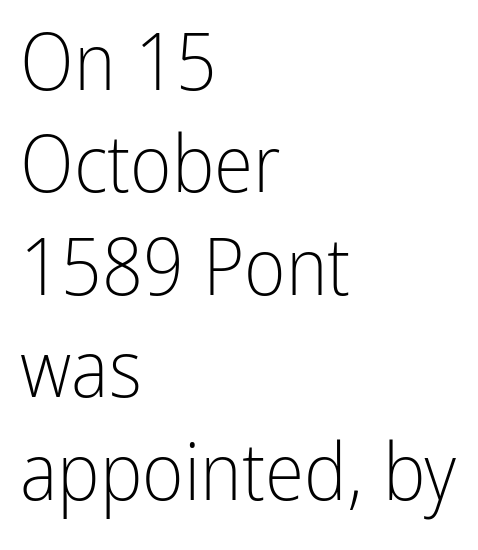
Q: Is the text bold? A: No.
Q: Is the text italic (slanted)? A: No, it is upright.
Q: Is the typeface a serif or a sans-serif typeface? A: Sans-serif.
Q: Is the text underlined? A: No.
Q: How is the paragraph aligned? A: Left-aligned.
Q: Is the spacing between letters normal or unusually wide? A: Normal.
Q: Is the spacing between lines tight, normal or loose? A: Normal.
Q: Width (condensed, normal, or wide)? A: Condensed.
Q: Stroke contrast? A: Low.
Q: x-height? A: Medium.
Q: Monospaced? A: No.
